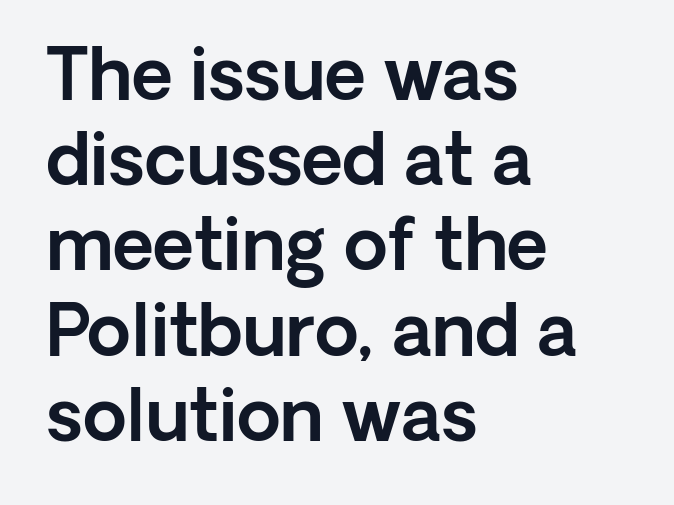
The image shows 71 px sans-serif type, upright; set left-aligned, line spacing 1.2x, normal letter spacing, not underlined; a medium x-height.
